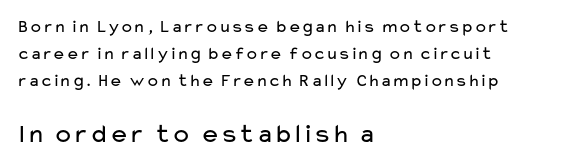
{"italic": "no", "bold": "no", "underline": "no", "align": "left", "line_spacing": "normal", "line_spacing_ratio": 1.51, "letter_spacing": "normal", "letter_spacing_em": 0.0, "larger_block": "second", "size_ratio": 1.5, "glyph_px": 27}
